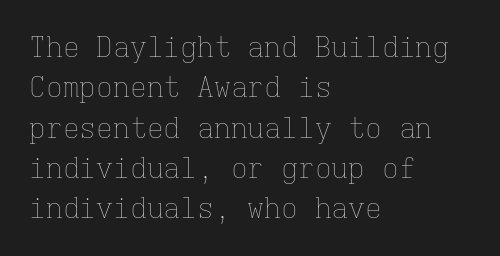
The image shows 28 px thin type, upright, monospaced; set left-aligned, normal line spacing (1.44x), normal letter spacing, not underlined; low stroke contrast and a medium x-height.
